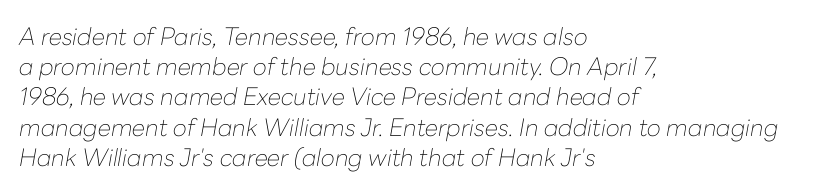
The image shows 24 px text type, italic (leaning right); set left-aligned, normal line spacing (1.26x), normal letter spacing, not underlined.
